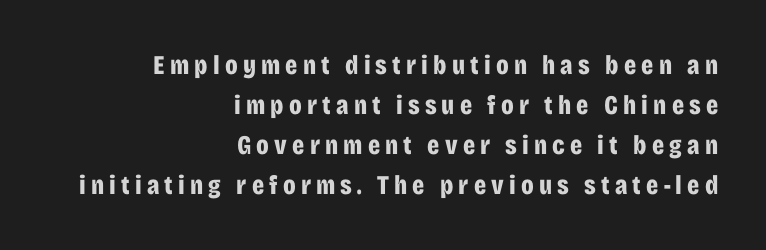
Q: Is the text bold? A: Yes.
Q: Is the text italic (slanted)? A: No, it is upright.
Q: Is the text underlined? A: No.
Q: How is the paragraph aligned? A: Right-aligned.
Q: Is the spacing between lines tight, normal or loose? A: Normal.
